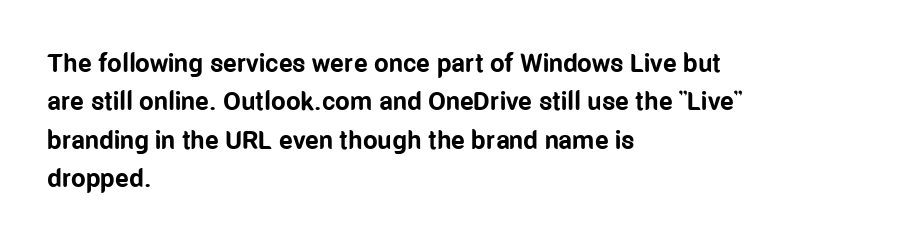
A typesetter would mark this as roman, not italic. Rule under the text: the space is simply empty. Layout note: lines flush left. The designer left line spacing at the default. What weight is shown? A full bold with thick strokes. This sample uses plain, unmodified letter spacing.
